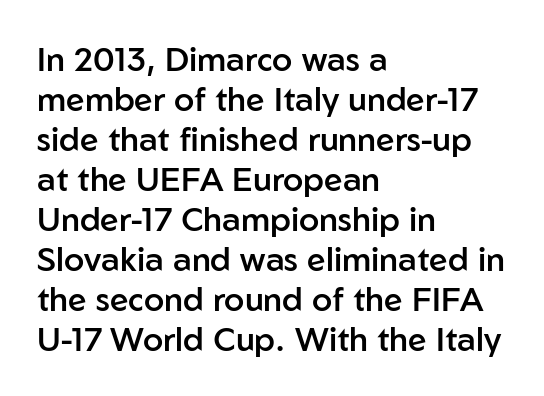
Character widths vary here, with narrow letters taking less room than wide ones. Tracking value appears to be zero — textbook default spacing. The face used here is a sans, in the tradition of grotesques and geometrics. I'd describe the lettering as semibold — firm but not a full bold.
